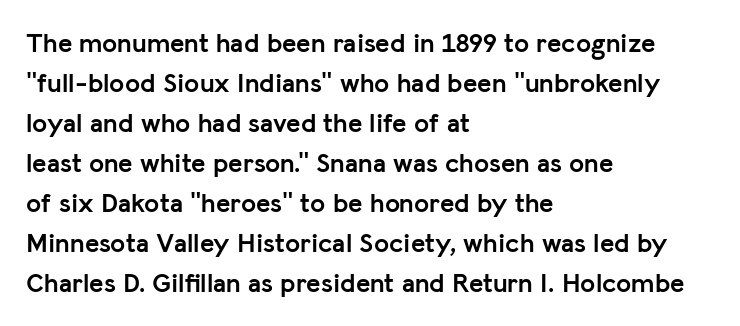
{"italic": "no", "bold": "yes", "underline": "no", "align": "left", "line_spacing": "normal", "line_spacing_ratio": 1.48, "letter_spacing": "normal", "letter_spacing_em": 0.0, "glyph_px": 27}
